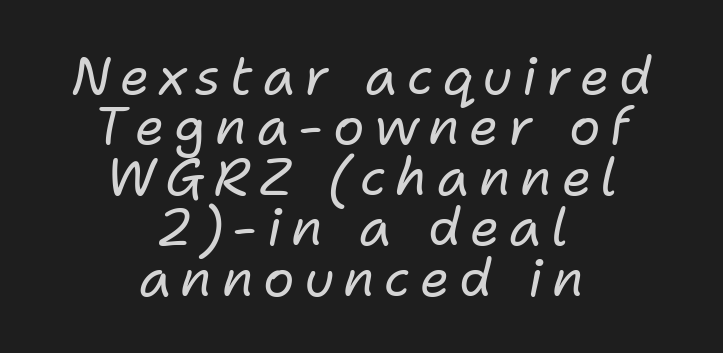
Q: Is the text bold? A: No.
Q: Is the text italic (slanted)? A: Yes, it leans right by about 11 degrees.
Q: Is the text underlined? A: No.
Q: How is the paragraph aligned? A: Centered.
Q: Is the spacing between lines tight, normal or loose? A: Tight.
Q: Width (condensed, normal, or wide)? A: Normal.
Q: Stroke contrast? A: Low.
Q: x-height? A: Medium.
Q: Monospaced? A: No.
